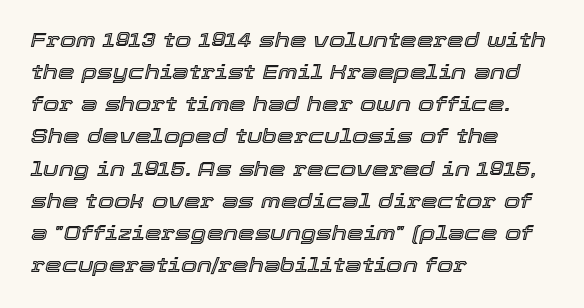
The image shows 21 px text type, italic (leaning right); set left-aligned, normal line spacing (1.53x), normal letter spacing, not underlined.
